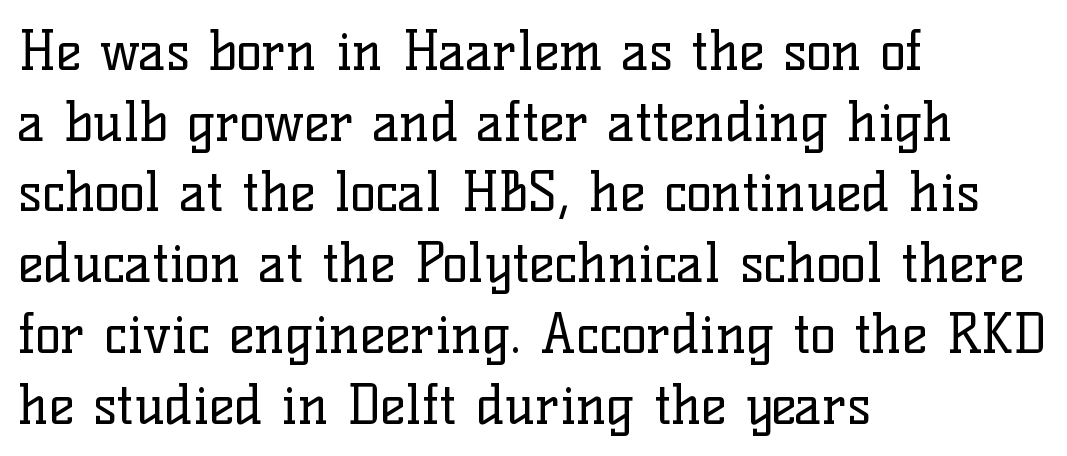
The image shows 54 px regular-weight serif type, upright; set left-aligned, normal line spacing (1.31x), normal letter spacing, not underlined; low stroke contrast and a medium x-height.
